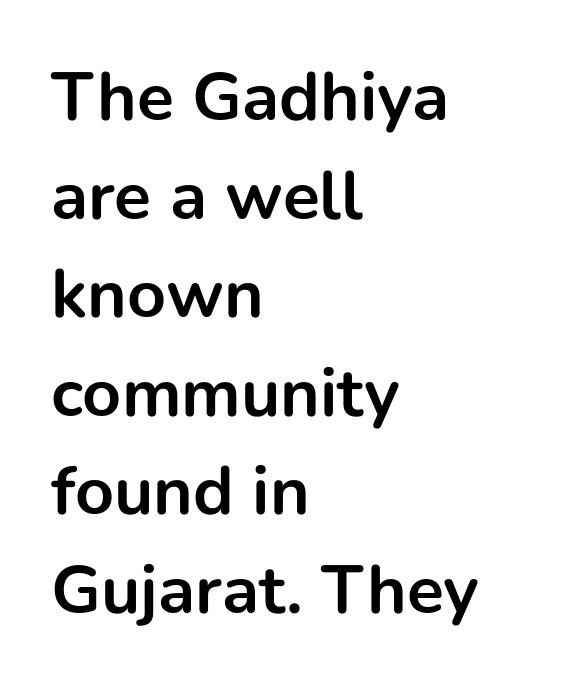
Typographically, this falls in the sans-serif category. Each row of text sits above clean, open space. These lines were composed using upright roman letters. The face used here has the dense, thick strokes of a bold.
